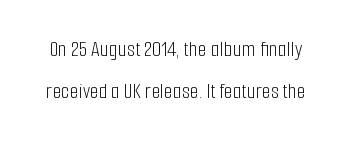
{"italic": "no", "bold": "no", "underline": "no", "line_spacing_ratio": 1.83, "letter_spacing": "normal", "letter_spacing_em": 0.0, "glyph_px": 23}
